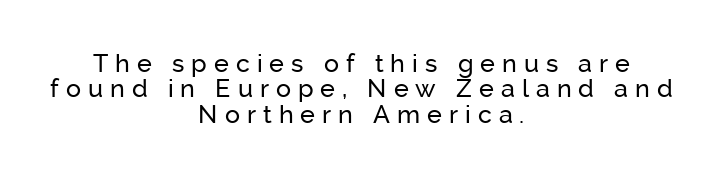
The image shows 25 px text type, upright; set centered, tight line spacing (1.02x), unusually wide letter spacing (+0.28 em), not underlined.
